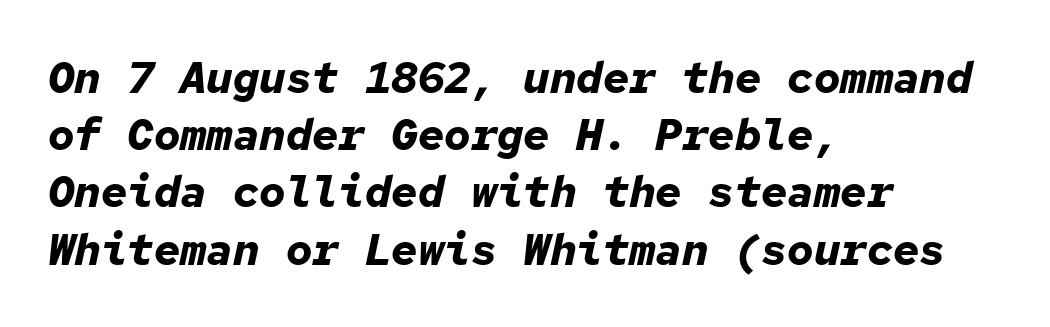
{"italic": "yes", "lean": "right", "slant_degrees": 12, "bold": "yes", "weight": "bold", "width": "normal", "stroke_contrast": "low", "x_height": "medium", "monospaced": "yes", "underline": "no", "align": "left", "line_spacing": "normal", "line_spacing_ratio": 1.3, "letter_spacing": "normal", "letter_spacing_em": 0.0, "glyph_px": 44}
